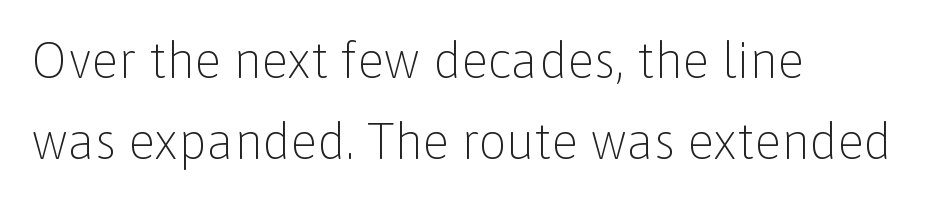
The image shows 50 px light sans-serif type, upright; set left-aligned, normal line spacing (1.63x), normal letter spacing, not underlined; low stroke contrast and a medium x-height.
